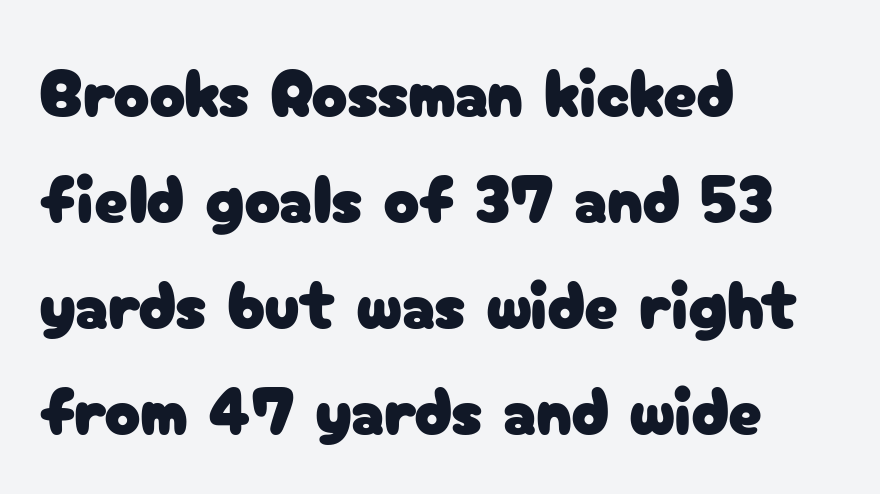
{"serif": "no", "italic": "no", "width": "normal", "stroke_contrast": "low", "x_height": "medium", "monospaced": "no", "underline": "no", "align": "left", "line_spacing": "normal", "line_spacing_ratio": 1.58, "letter_spacing": "normal", "letter_spacing_em": 0.0, "glyph_px": 67}
